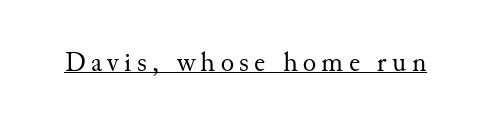
The image shows 28 px regular-weight serif type, upright; set underlined; medium stroke contrast and a small x-height.
